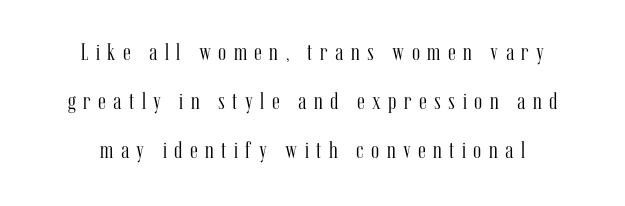
You could fit nearly another row in the gap between these rows. The letters stand straight up with perfectly vertical stems. Unmarked baselines from the first word to the last. Weight: regular or lighter. There is plenty of visible air inserted between adjacent glyphs.
